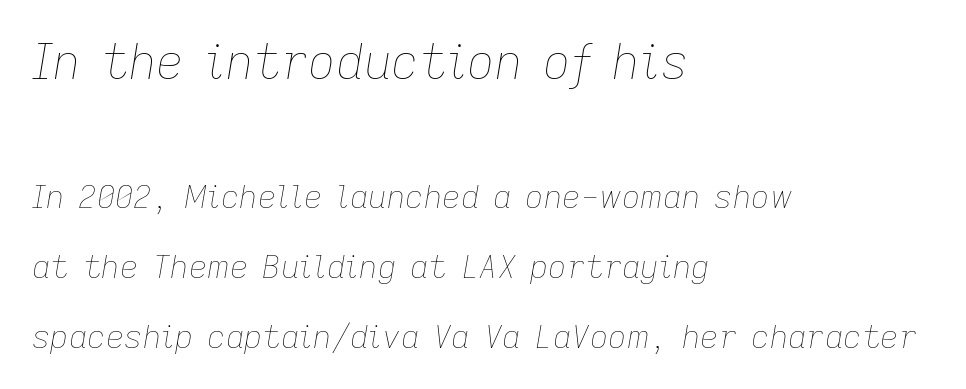
Caption: standard tracking, unaltered. The text block is weighted toward the left margin, trailing off unevenly rightward. The font's italic variant was chosen for this text. No letter is thick-stroked: the sample isn't bold. The line-height multiplier appears high, well above default. Size contrast runs from large at the top to small at the bottom.
